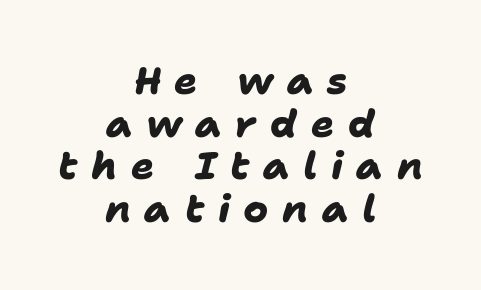
Q: Is the text bold? A: Yes.
Q: Is the typeface a serif or a sans-serif typeface? A: Sans-serif.
Q: Is the text underlined? A: No.
Q: How is the paragraph aligned? A: Centered.
Q: Is the spacing between letters normal or unusually wide? A: Unusually wide.
Q: Is the spacing between lines tight, normal or loose? A: Tight.
Q: Width (condensed, normal, or wide)? A: Normal.
Q: Stroke contrast? A: Low.
Q: x-height? A: Medium.
Q: Monospaced? A: No.
